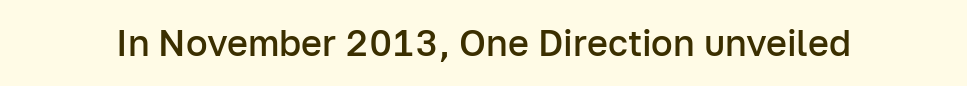
Q: Is the text bold? A: Semi-bold.
Q: Is the text italic (slanted)? A: No, it is upright.
Q: Is the typeface a serif or a sans-serif typeface? A: Sans-serif.
Q: Is the text underlined? A: No.
Q: Is the spacing between letters normal or unusually wide? A: Normal.
Q: Width (condensed, normal, or wide)? A: Normal.
Q: Stroke contrast? A: Low.
Q: x-height? A: Medium.
Q: Monospaced? A: No.
